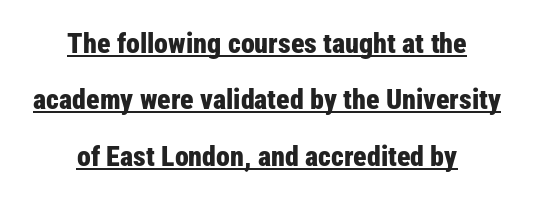
Regarding leading, the lines here are spaced well apart. A typesetter would label this face a sans. Looks like someone drew a line under every word here. You could call the tracking neutral — neither tight nor loose. Emphasis by weight is at full strength: bold. Both edges are ragged and mirror each other, which tells us the setting is centered.
